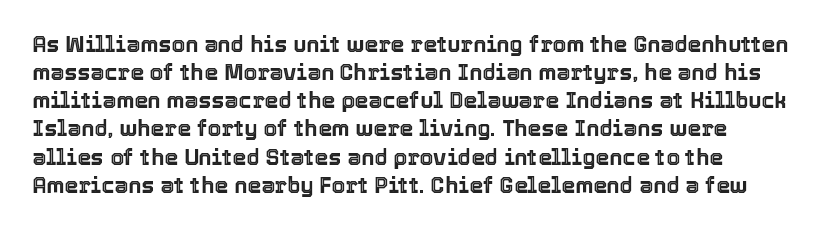
The image shows 22 px text type, upright; set normal line spacing (1.28x), normal letter spacing, not underlined.
